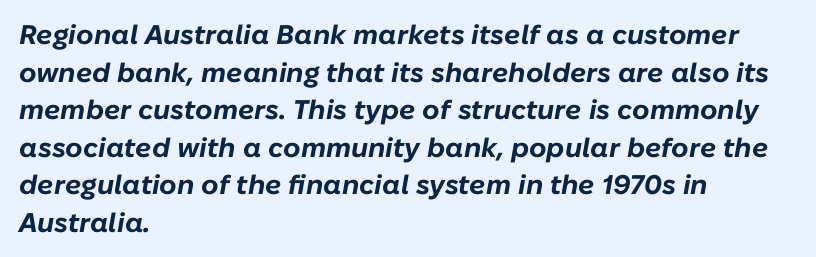
{"italic": "yes", "lean": "right", "slant_degrees": 10, "bold": "yes", "underline": "no", "align": "left", "line_spacing": "normal", "line_spacing_ratio": 1.39, "letter_spacing": "normal", "letter_spacing_em": 0.0, "glyph_px": 27}
